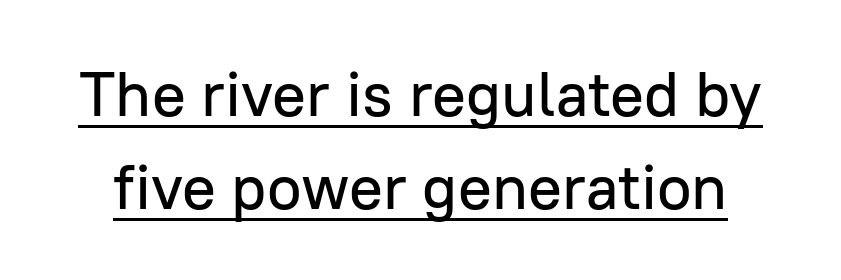
The rendering uses natural spacing where letterforms have individual widths. Vertical strokes here are truly vertical. Here the glyphs are tracked normally, forming tight word shapes. The passage shown is typeset with a sans-serif family. The typesetter has applied underlining to the passage shown. The space between consecutive lines is moderate.
